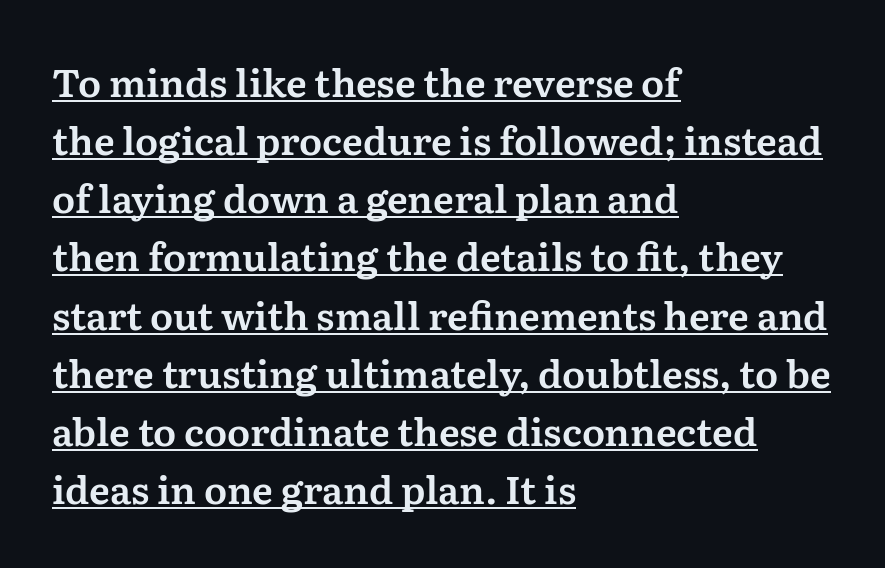
The image shows 38 px serif type, upright; set left-aligned, normal line spacing (1.53x), normal letter spacing, underlined; medium stroke contrast and a medium x-height.
